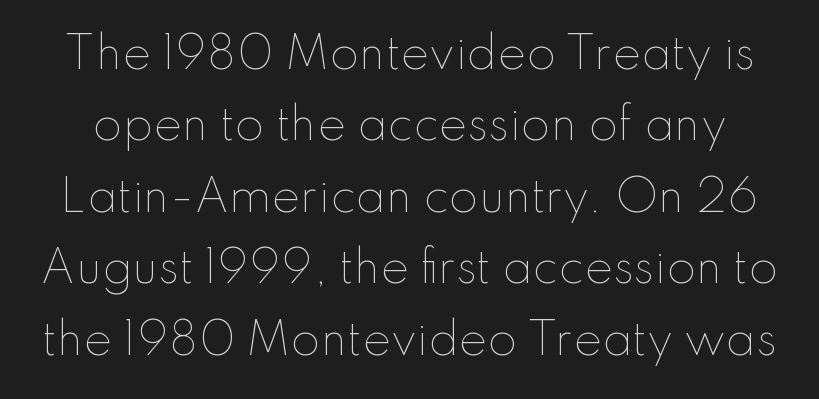
The image shows 43 px thin type, upright; set normal line spacing (1.66x), normal letter spacing, not underlined; low stroke contrast and a small x-height.
